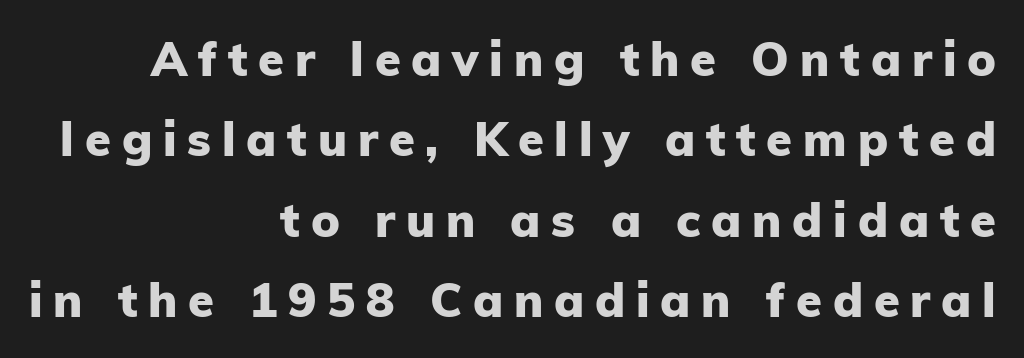
{"serif": "no", "italic": "no", "bold": "yes", "weight": "heavy", "width": "normal", "stroke_contrast": "low", "x_height": "medium", "monospaced": "no", "underline": "no", "align": "right", "line_spacing_ratio": 1.71, "letter_spacing": "wide", "letter_spacing_em": 0.23, "glyph_px": 47}
